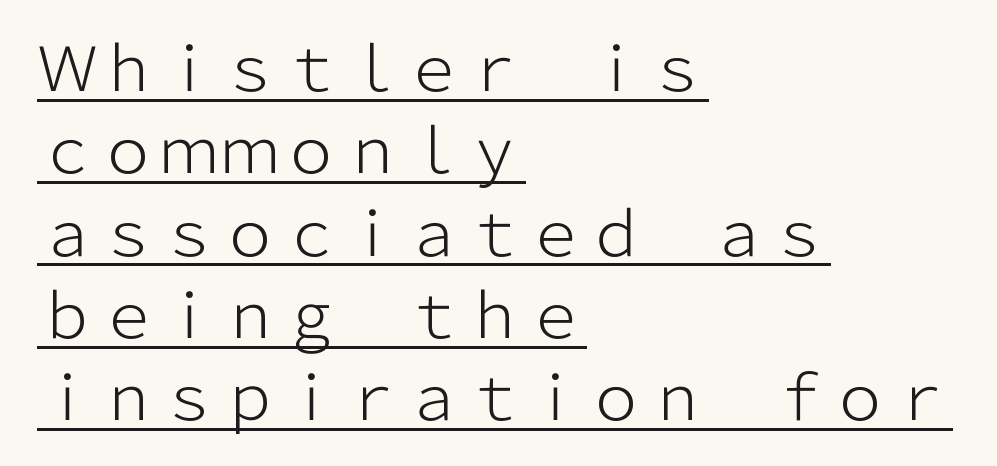
The rendering uses natural spacing where letterforms have individual widths. The letters stand straight up with perfectly vertical stems. How would I describe the line gaps? Plain and ordinary. The type is set solid horizontally, with unmodified tracking. Caption: multi-line text, flush left, ragged right. To sum up the face: it is a sans, with no serifs.
